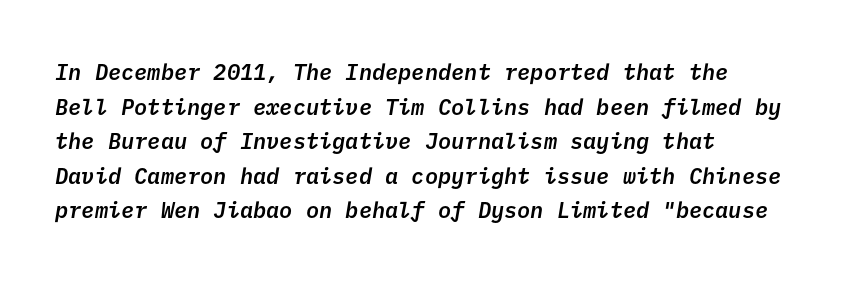
Q: Is the text bold? A: Semi-bold.
Q: Is the text underlined? A: No.
Q: How is the paragraph aligned? A: Left-aligned.
Q: Is the spacing between letters normal or unusually wide? A: Normal.
Q: Is the spacing between lines tight, normal or loose? A: Normal.
